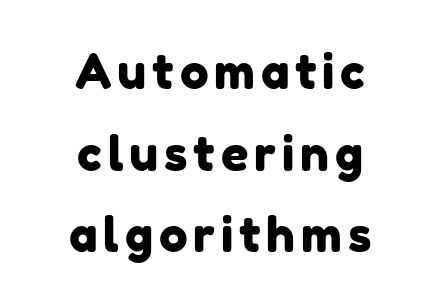
Q: Is the typeface a serif or a sans-serif typeface? A: Sans-serif.
Q: Is the text underlined? A: No.
Q: How is the paragraph aligned? A: Centered.
Q: Is the spacing between lines tight, normal or loose? A: Normal.
Q: Width (condensed, normal, or wide)? A: Normal.
Q: Stroke contrast? A: Low.
Q: x-height? A: Medium.
Q: Monospaced? A: No.
